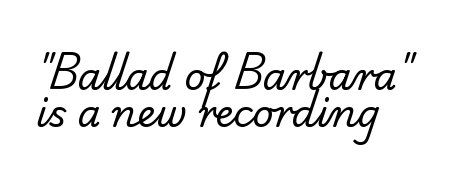
Looks like regular typesetting: each glyph gets only the width it needs. Reading down the column, the eye jumps only a short way to each next line. Letters rest on an invisible, unmarked baseline. Stems and bowls with no extra thickness — not bold. The face used here is rendered with its standard letterfit. Examine the stroke ends and you'll find no serifs.
